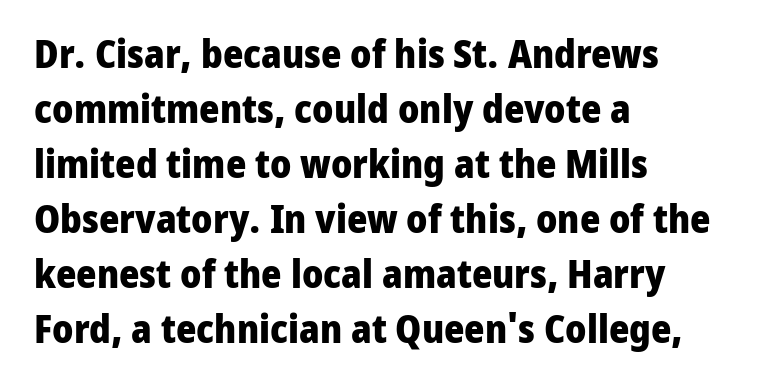
{"serif": "no", "italic": "no", "bold": "yes", "weight": "heavy", "width": "normal", "stroke_contrast": "low", "x_height": "medium", "monospaced": "no", "underline": "no", "align": "left", "line_spacing": "normal", "line_spacing_ratio": 1.41, "letter_spacing": "normal", "letter_spacing_em": 0.0, "glyph_px": 39}
